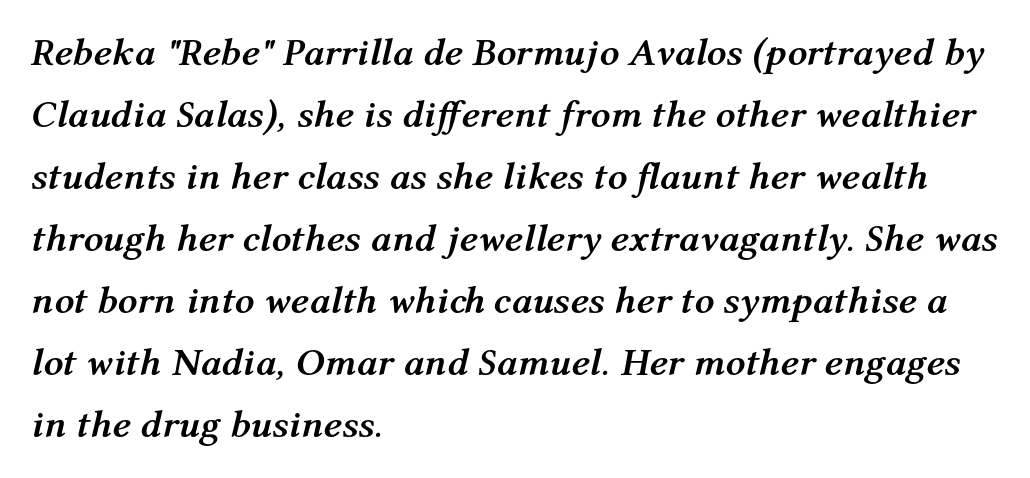
Q: Is the text bold? A: Yes.
Q: Is the text italic (slanted)? A: Yes, it leans right by about 12 degrees.
Q: Is the text underlined? A: No.
Q: How is the paragraph aligned? A: Left-aligned.
Q: Is the spacing between letters normal or unusually wide? A: Normal.
Q: Is the spacing between lines tight, normal or loose? A: Normal.
Q: Width (condensed, normal, or wide)? A: Normal.
Q: Stroke contrast? A: Medium.
Q: x-height? A: Medium.
Q: Monospaced? A: No.
